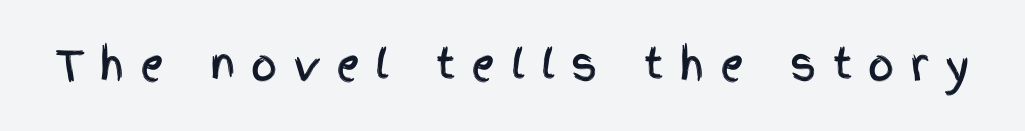
{"serif": "no", "italic": "no", "width": "condensed", "x_height": "large", "monospaced": "no", "underline": "no", "letter_spacing": "wide", "letter_spacing_em": 0.39, "glyph_px": 41}
